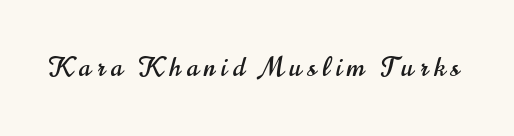
The image shows 26 px text type; set unusually wide letter spacing (+0.23 em), not underlined.
